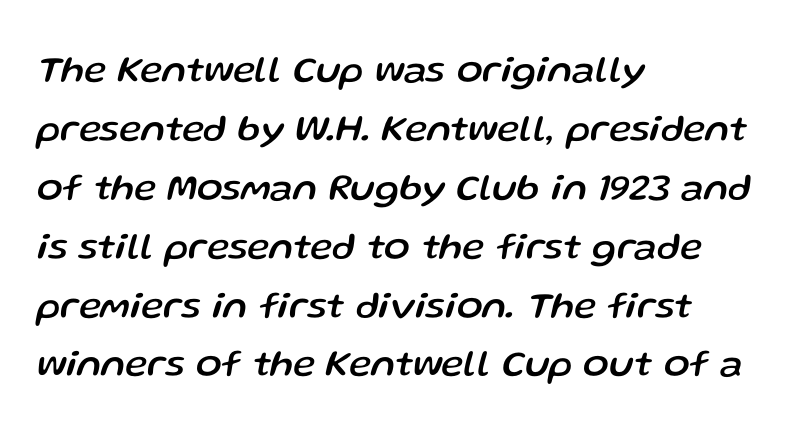
Q: Is the text italic (slanted)? A: Yes, it leans right by about 13 degrees.
Q: Is the text underlined? A: No.
Q: How is the paragraph aligned? A: Left-aligned.
Q: Is the spacing between letters normal or unusually wide? A: Normal.
Q: Is the spacing between lines tight, normal or loose? A: Normal.
Q: Width (condensed, normal, or wide)? A: Normal.
Q: Stroke contrast? A: Low.
Q: x-height? A: Medium.
Q: Monospaced? A: No.
